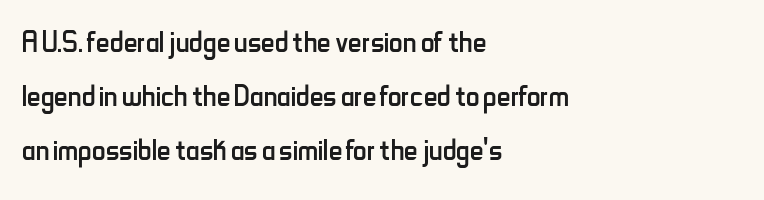
The image shows 38 px regular-weight, condensed sans-serif type, upright; set left-aligned, normal line spacing (1.42x), normal letter spacing, not underlined; low stroke contrast and a small x-height.
